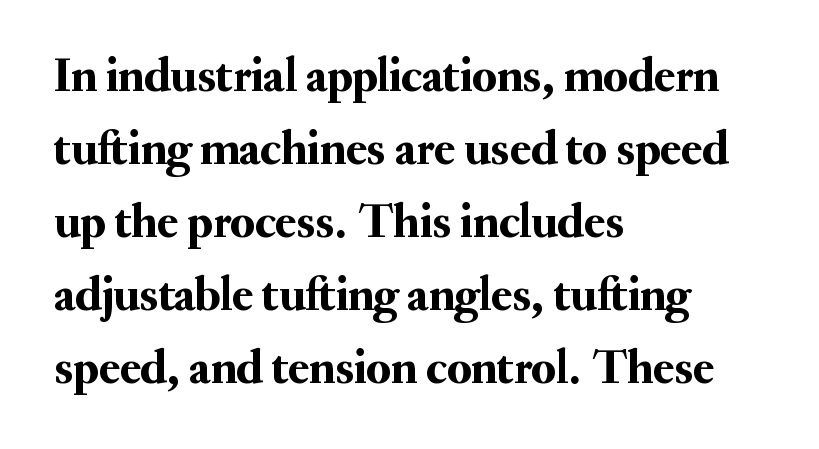
The image shows 48 px serif type, upright; set left-aligned, normal line spacing (1.52x), normal letter spacing, not underlined; medium stroke contrast and a small x-height.
